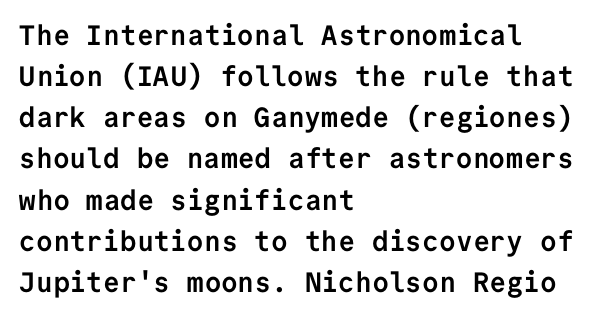
Q: Is the text bold? A: Yes.
Q: Is the text italic (slanted)? A: No, it is upright.
Q: Is the typeface a serif or a sans-serif typeface? A: Sans-serif.
Q: Is the text underlined? A: No.
Q: How is the paragraph aligned? A: Left-aligned.
Q: Is the spacing between letters normal or unusually wide? A: Normal.
Q: Is the spacing between lines tight, normal or loose? A: Normal.
Q: Width (condensed, normal, or wide)? A: Normal.
Q: Stroke contrast? A: Low.
Q: x-height? A: Medium.
Q: Monospaced? A: Yes.
